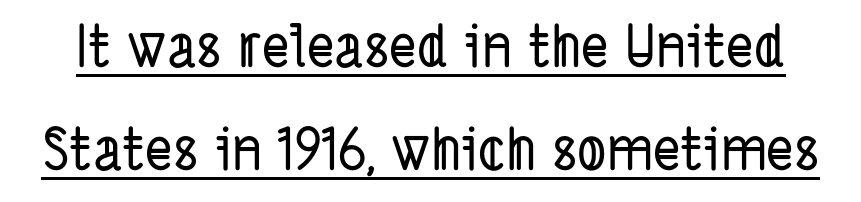
Q: Is the typeface a serif or a sans-serif typeface? A: Sans-serif.
Q: Is the text underlined? A: Yes.
Q: Is the spacing between letters normal or unusually wide? A: Normal.
Q: Width (condensed, normal, or wide)? A: Condensed.
Q: Stroke contrast? A: Low.
Q: x-height? A: Medium.
Q: Monospaced? A: No.
